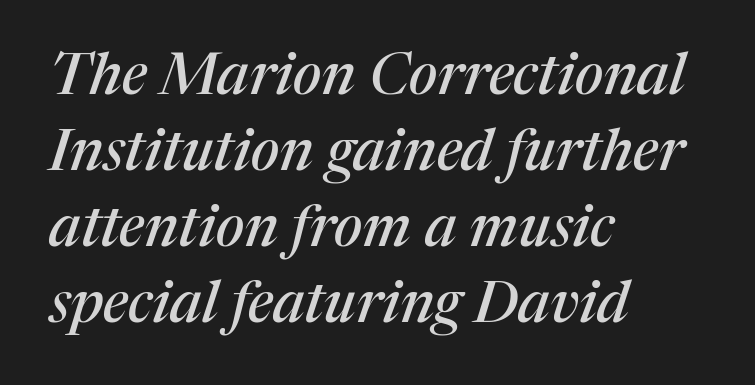
{"serif": "yes", "italic": "yes", "lean": "right", "slant_degrees": 17, "width": "normal", "stroke_contrast": "medium", "x_height": "medium", "monospaced": "no", "underline": "no", "align": "left", "line_spacing": "normal", "line_spacing_ratio": 1.31, "letter_spacing": "normal", "letter_spacing_em": 0.0, "glyph_px": 58}
